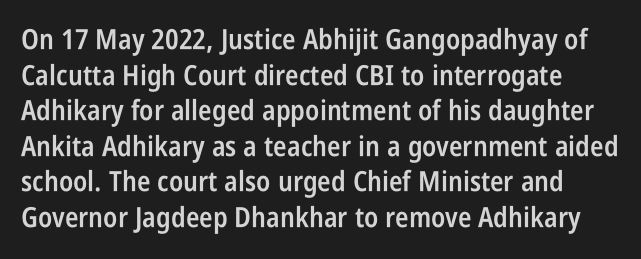
The letters stand straight up with perfectly vertical stems. Tracking value appears to be zero — textbook default spacing. Quick note: interline space is typical. Plain, unruled lines of type.
